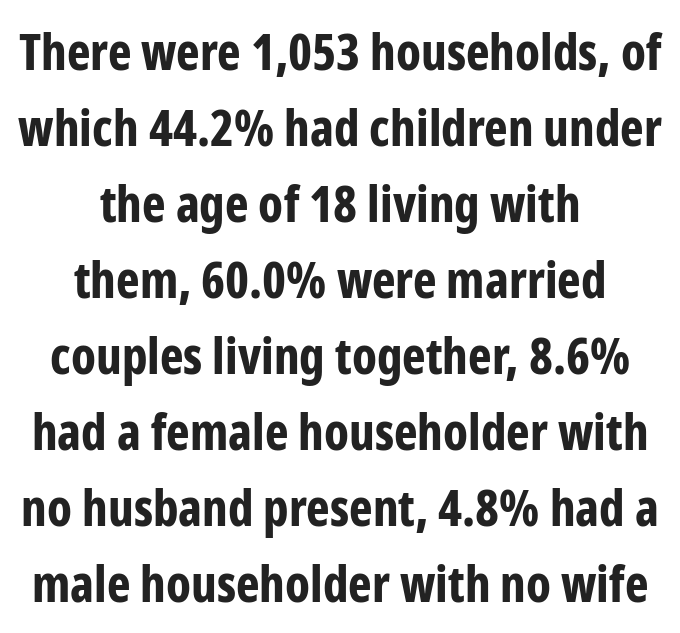
Look at the tracking — it's just the regular setting, nothing added. Regarding leading, the lines here are spaced in the standard way. Casual observation: everything's sitting right in the middle. The typeface chosen for these lines omits serifs. Look at the stroke-to-counter ratio: heavy, a bold.
